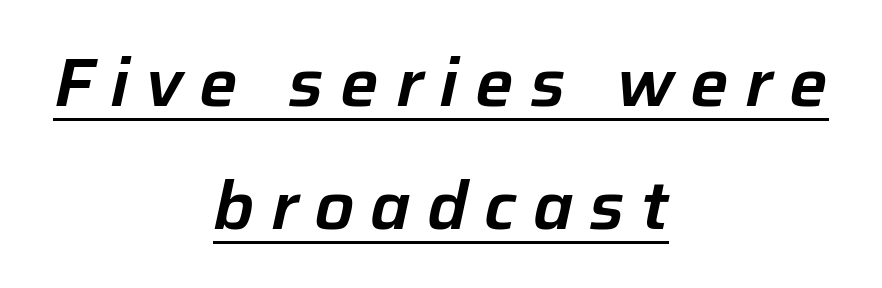
This sample has the flowing, uneven cadence of proportional lettering. Compared with a flush-left layout, this one balances lines on the center instead. Tracking value appears strongly positive — letters spread wide. Is there an underline? Yes — a line sits under the letters. There's an unmistakable incline to the writing here.
